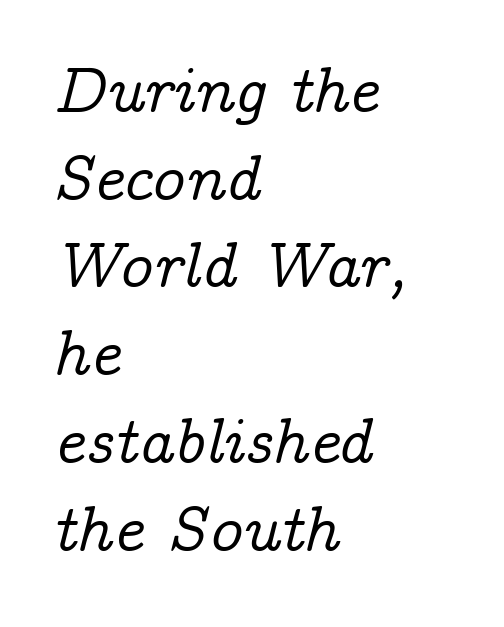
The image shows 65 px serif type, italic (leaning right); set left-aligned, normal line spacing (1.35x), normal letter spacing, not underlined; low stroke contrast and a medium x-height.
